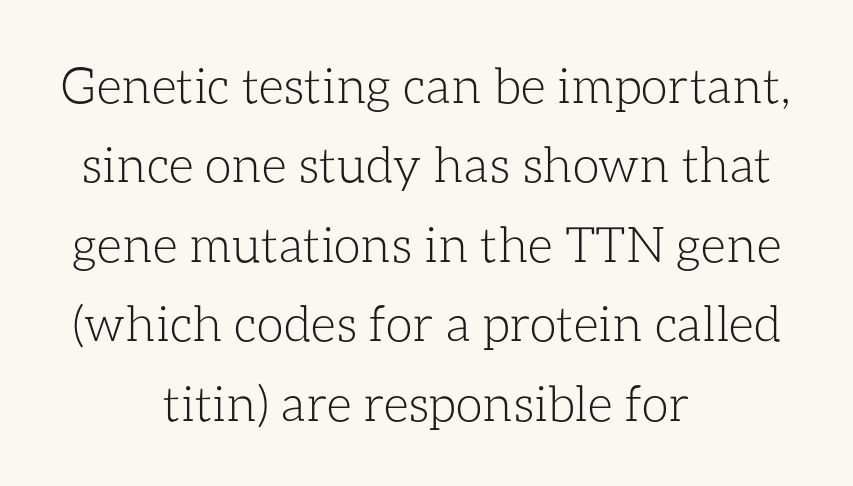
{"italic": "no", "bold": "no", "weight": "light", "width": "normal", "stroke_contrast": "low", "x_height": "medium", "monospaced": "no", "underline": "no", "align": "center", "line_spacing": "normal", "line_spacing_ratio": 1.62, "letter_spacing": "normal", "letter_spacing_em": 0.0, "glyph_px": 49}
